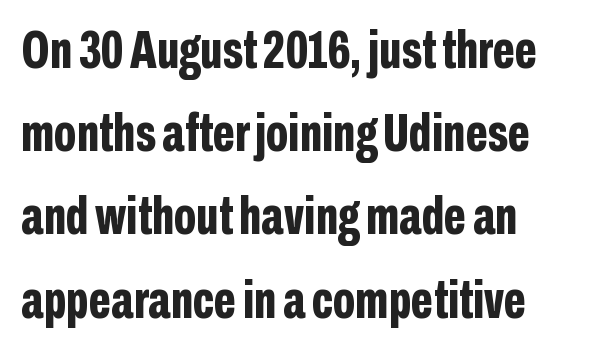
{"serif": "no", "italic": "no", "bold": "yes", "weight": "bold", "width": "condensed", "stroke_contrast": "low", "x_height": "medium", "monospaced": "no", "underline": "no", "align": "left", "line_spacing": "normal", "line_spacing_ratio": 1.57, "letter_spacing": "normal", "letter_spacing_em": 0.0, "glyph_px": 53}
